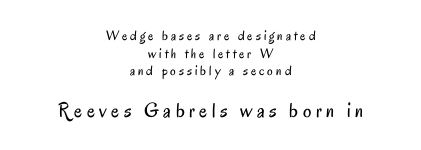
{"italic": "no", "bold": "no", "underline": "no", "align": "center", "line_spacing": "normal", "line_spacing_ratio": 1.26, "letter_spacing": "wide", "letter_spacing_em": 0.21, "larger_block": "second", "size_ratio": 1.5, "glyph_px": 21}
